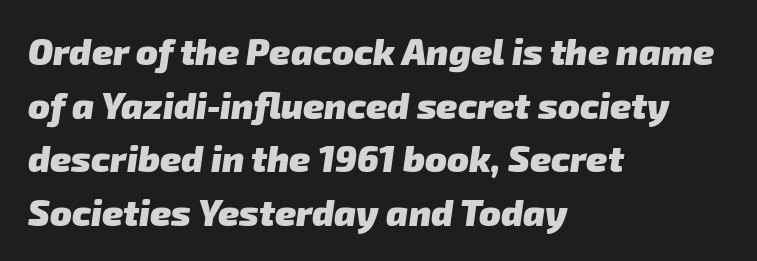
Q: Is the text bold? A: Yes.
Q: Is the typeface a serif or a sans-serif typeface? A: Sans-serif.
Q: Is the text underlined? A: No.
Q: How is the paragraph aligned? A: Left-aligned.
Q: Is the spacing between letters normal or unusually wide? A: Normal.
Q: Is the spacing between lines tight, normal or loose? A: Normal.
Q: Width (condensed, normal, or wide)? A: Normal.
Q: Stroke contrast? A: Low.
Q: x-height? A: Medium.
Q: Monospaced? A: No.
